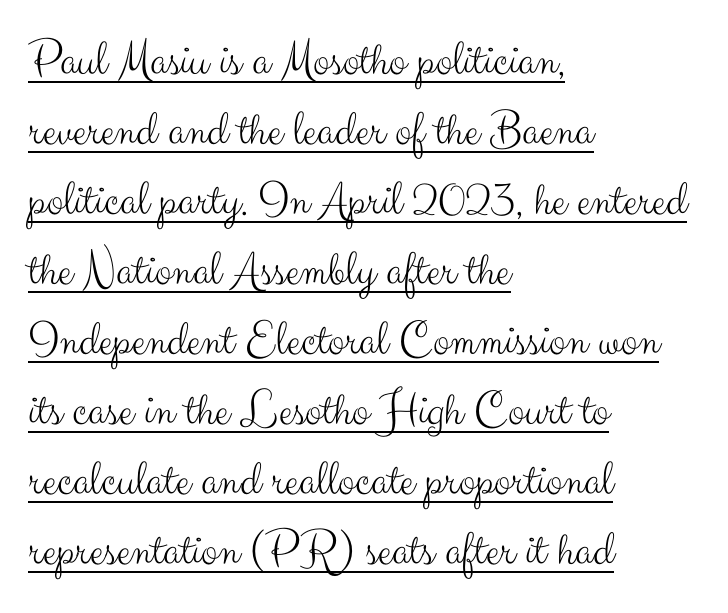
{"serif": "no", "bold": "no", "weight": "light", "width": "normal", "stroke_contrast": "medium", "x_height": "small", "monospaced": "no", "underline": "yes", "align": "left", "line_spacing": "normal", "line_spacing_ratio": 1.4, "letter_spacing": "normal", "letter_spacing_em": 0.0, "glyph_px": 50}
